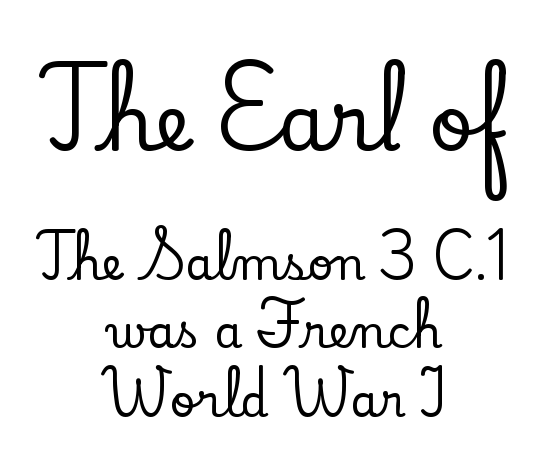
The image shows 78 px serif type, upright; set centered, normal line spacing (1.52x), normal letter spacing, not underlined; the first (top) block is 1.73x larger; low stroke contrast and a small x-height.
